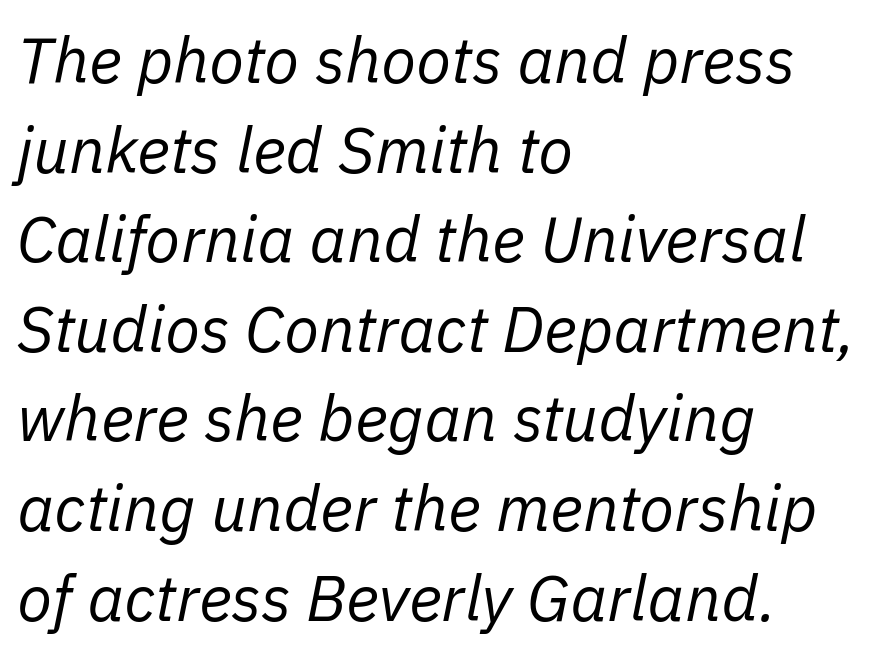
Q: Is the text bold? A: No.
Q: Is the text italic (slanted)? A: Yes, it leans right by about 11 degrees.
Q: Is the text underlined? A: No.
Q: How is the paragraph aligned? A: Left-aligned.
Q: Is the spacing between letters normal or unusually wide? A: Normal.
Q: Is the spacing between lines tight, normal or loose? A: Normal.
Q: Width (condensed, normal, or wide)? A: Normal.
Q: Stroke contrast? A: Low.
Q: x-height? A: Medium.
Q: Monospaced? A: No.
